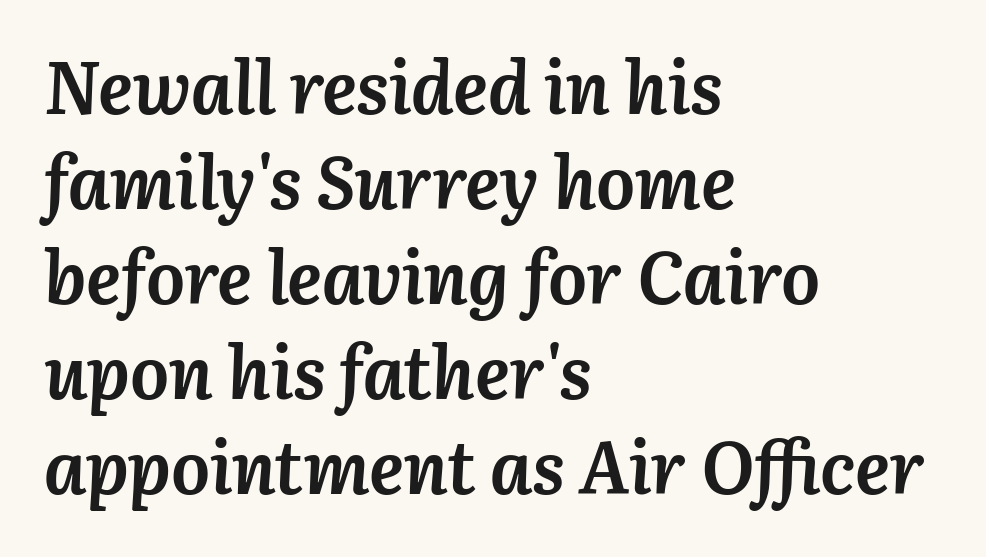
Q: Is the text bold? A: Yes.
Q: Is the text italic (slanted)? A: Yes, it leans right by about 3 degrees.
Q: Is the text underlined? A: No.
Q: How is the paragraph aligned? A: Left-aligned.
Q: Is the spacing between letters normal or unusually wide? A: Normal.
Q: Is the spacing between lines tight, normal or loose? A: Normal.
Q: Width (condensed, normal, or wide)? A: Normal.
Q: Stroke contrast? A: Medium.
Q: x-height? A: Medium.
Q: Monospaced? A: No.
